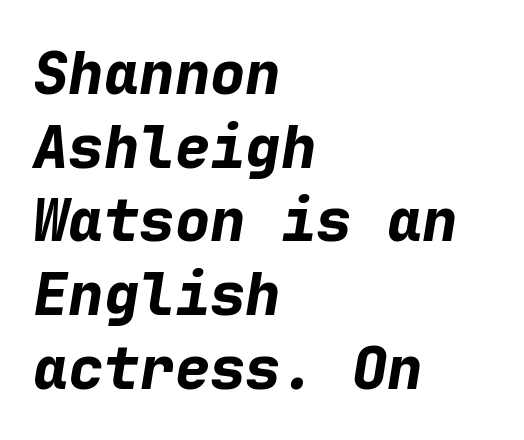
The image shows 59 px bold type, italic (leaning right), monospaced; set left-aligned, normal line spacing (1.25x), normal letter spacing, not underlined; low stroke contrast and a medium x-height.
